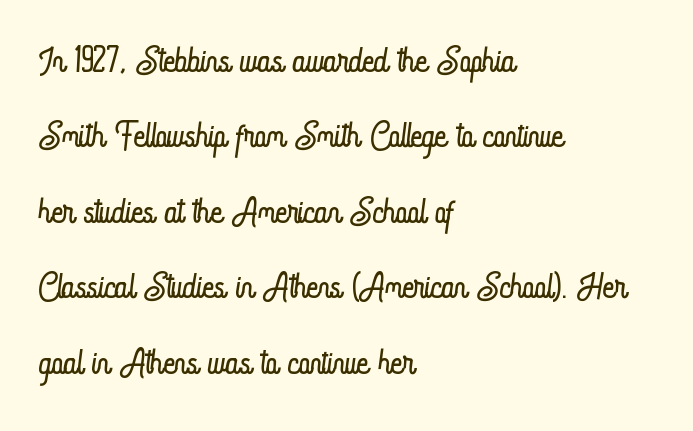
Q: Is the text bold? A: No.
Q: Is the text underlined? A: No.
Q: How is the paragraph aligned? A: Left-aligned.
Q: Is the spacing between letters normal or unusually wide? A: Normal.
Q: Is the spacing between lines tight, normal or loose? A: Normal.
Q: Width (condensed, normal, or wide)? A: Condensed.
Q: Stroke contrast? A: Low.
Q: x-height? A: Small.
Q: Monospaced? A: No.
